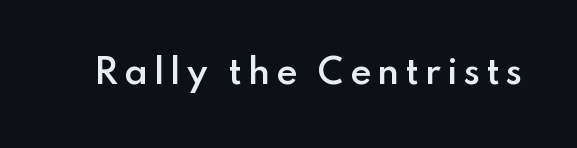
The image shows 33 px semibold sans-serif type, upright; set not underlined; low stroke contrast and a small x-height.
